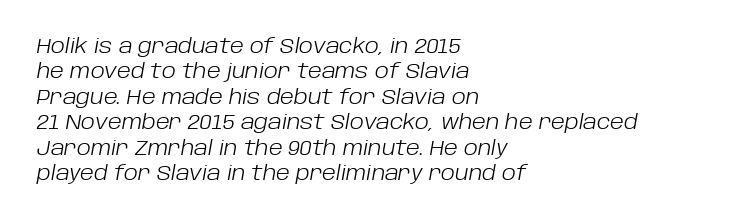
The image shows 20 px text type, italic (leaning right); set left-aligned, normal line spacing (1.27x), normal letter spacing, not underlined.
